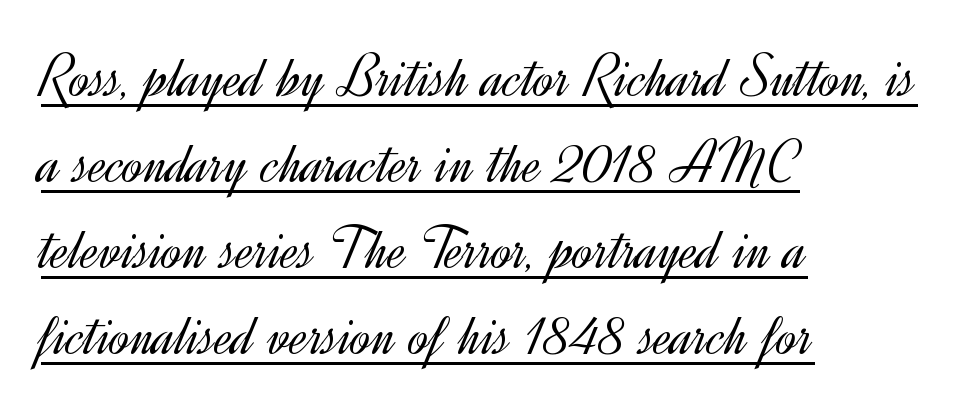
No letter is thick-stroked: the sample isn't bold. The rendering uses the underline text-decoration. Typeset ragged right — the left edge is the straight one. How are the letters spaced? Ordinarily, with no added tracking.
